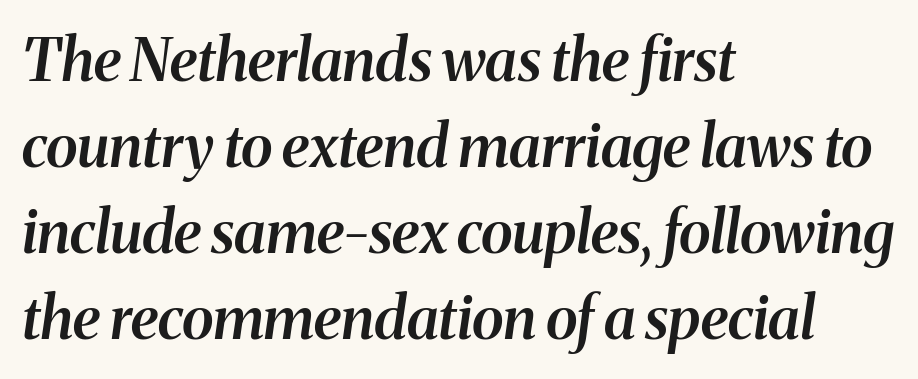
The image shows 59 px semibold serif type, italic (leaning right); set left-aligned, normal line spacing (1.46x), normal letter spacing, not underlined; medium stroke contrast and a medium x-height.
